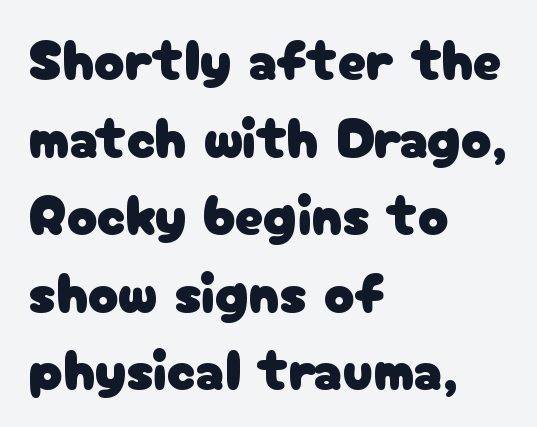
The image shows 57 px sans-serif type, upright; set left-aligned, normal line spacing (1.36x), normal letter spacing, not underlined; low stroke contrast and a medium x-height.
